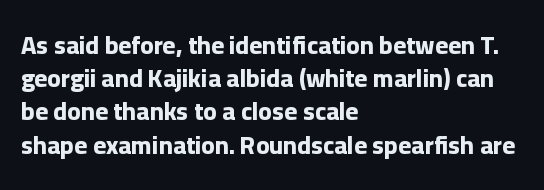
One-word summary of the alignment: left. Compared with an ordinary text face, these strokes are far heavier — a full bold. Interline gaps are of average width in this sample. Letter spacing: default. The baseline area is clear. The letters stand upright; this is a roman face.
